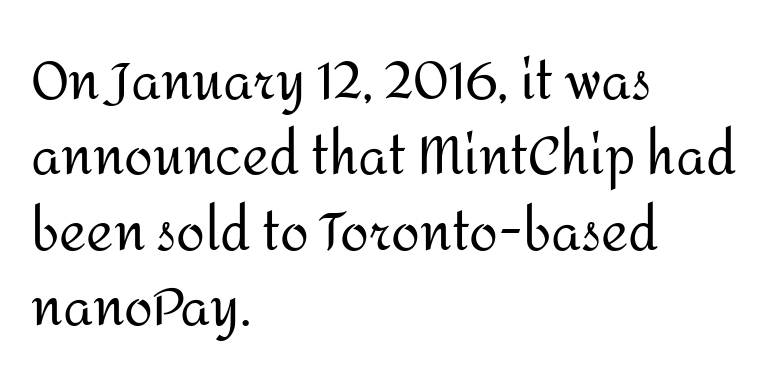
Letterform terminals end flat and unadorned throughout the passage. You could not count columns in this text — the font is proportionally spaced. The rows are spaced the way most documents space them. Inter-character spacing is left at the font's built-in metrics. Is the stroke heavy? The answer is a plain regular-or-lighter.
